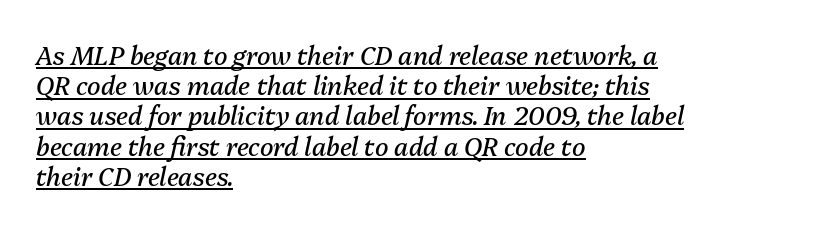
Q: Is the text bold? A: No.
Q: Is the text italic (slanted)? A: Yes, it leans right by about 13 degrees.
Q: Is the text underlined? A: Yes.
Q: How is the paragraph aligned? A: Left-aligned.
Q: Is the spacing between letters normal or unusually wide? A: Normal.
